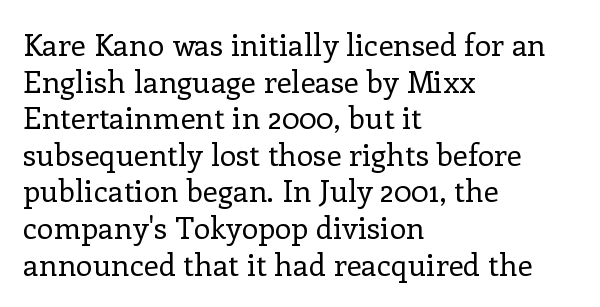
Compared with typical body copy, the letter spacing here is the same. No word sits above an underline. You can tell from the footed stems that serif type was used. Posture: vertical. The text block is weighted toward the left margin, trailing off unevenly rightward. Think of a printed novel: that variable character pitch is what you see here.
